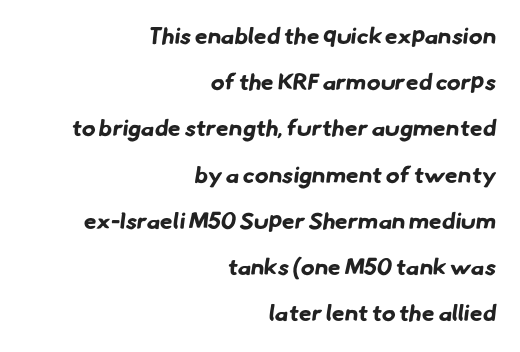
{"bold": "yes", "underline": "no", "align": "right", "line_spacing": "loose", "line_spacing_ratio": 2.01, "letter_spacing": "normal", "letter_spacing_em": 0.0, "glyph_px": 23}
